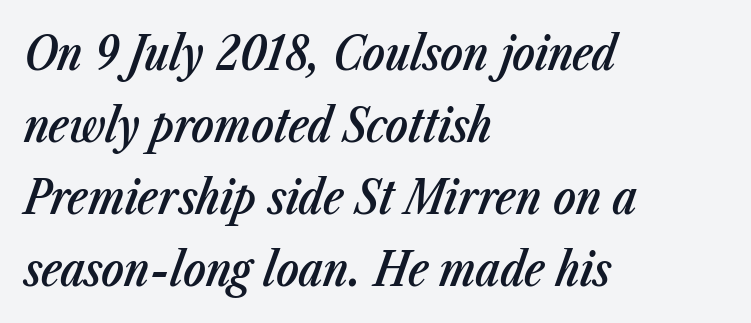
Q: Is the text bold? A: Semi-bold.
Q: Is the text italic (slanted)? A: Yes, it leans right by about 23 degrees.
Q: Is the text underlined? A: No.
Q: How is the paragraph aligned? A: Left-aligned.
Q: Is the spacing between letters normal or unusually wide? A: Normal.
Q: Is the spacing between lines tight, normal or loose? A: Normal.
Q: Width (condensed, normal, or wide)? A: Condensed.
Q: Stroke contrast? A: Low.
Q: x-height? A: Medium.
Q: Monospaced? A: No.
